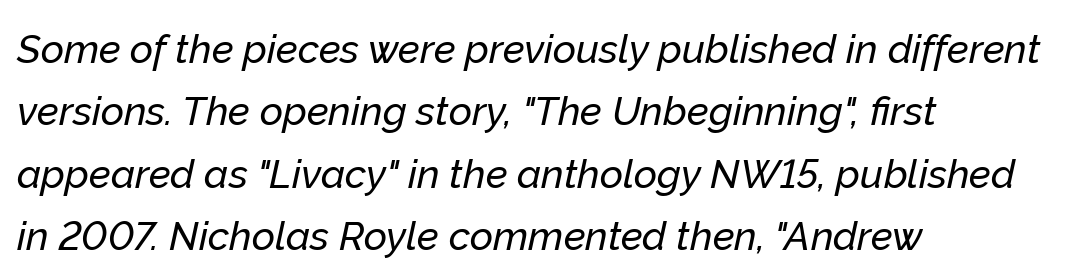
Q: Is the text italic (slanted)? A: Yes, it leans right by about 12 degrees.
Q: Is the text underlined? A: No.
Q: How is the paragraph aligned? A: Left-aligned.
Q: Is the spacing between letters normal or unusually wide? A: Normal.
Q: Is the spacing between lines tight, normal or loose? A: Normal.
Q: Width (condensed, normal, or wide)? A: Normal.
Q: Stroke contrast? A: Low.
Q: x-height? A: Medium.
Q: Monospaced? A: No.
